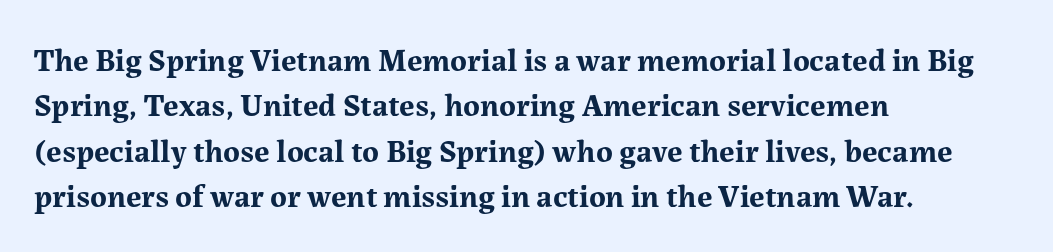
{"serif": "yes", "italic": "no", "bold": "yes", "weight": "bold", "width": "normal", "stroke_contrast": "medium", "x_height": "medium", "monospaced": "no", "underline": "no", "align": "left", "line_spacing": "normal", "line_spacing_ratio": 1.42, "letter_spacing": "normal", "letter_spacing_em": 0.0, "glyph_px": 32}
